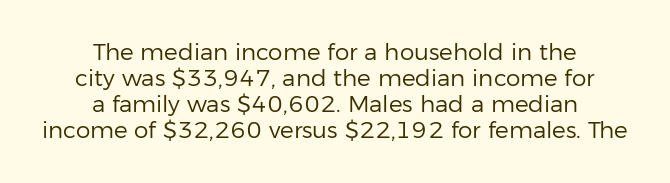
The image shows 23 px text type, upright; set centered, tight line spacing (1.13x), normal letter spacing, not underlined.
